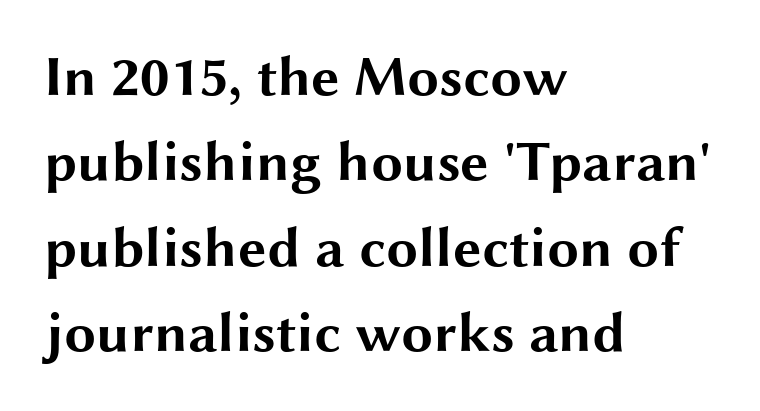
{"serif": "no", "italic": "no", "bold": "yes", "weight": "bold", "width": "wide", "stroke_contrast": "medium", "x_height": "medium", "monospaced": "no", "underline": "no", "align": "left", "line_spacing": "normal", "line_spacing_ratio": 1.5, "letter_spacing": "normal", "letter_spacing_em": 0.0, "glyph_px": 57}
